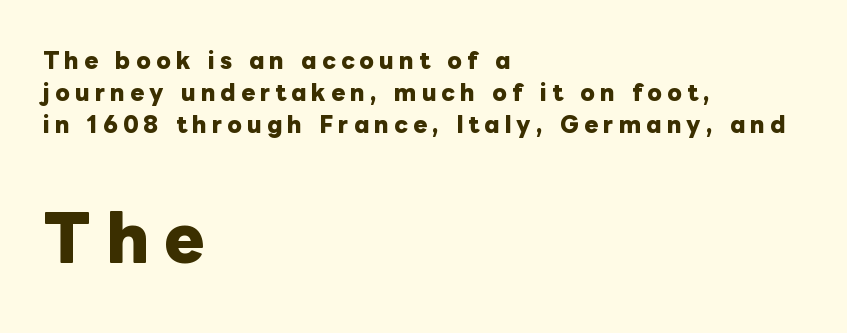
{"italic": "no", "bold": "yes", "weight": "heavy", "width": "normal", "stroke_contrast": "low", "x_height": "medium", "monospaced": "no", "underline": "no", "align": "left", "line_spacing": "normal", "line_spacing_ratio": 1.52, "letter_spacing": "wide", "letter_spacing_em": 0.24, "larger_block": "second", "size_ratio": 2.95, "glyph_px": 62}
